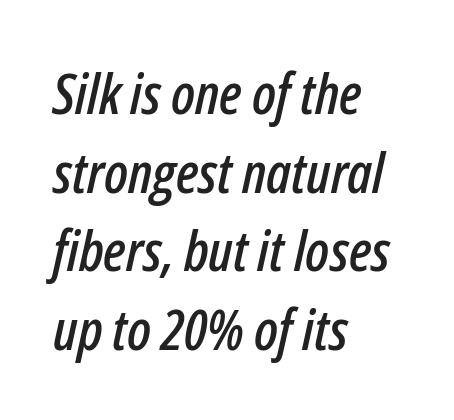
{"italic": "yes", "lean": "right", "slant_degrees": 12, "width": "condensed", "stroke_contrast": "low", "x_height": "medium", "monospaced": "no", "underline": "no", "align": "left", "line_spacing": "normal", "line_spacing_ratio": 1.38, "letter_spacing": "normal", "letter_spacing_em": 0.0, "glyph_px": 57}
